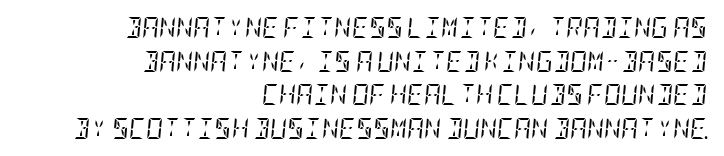
Inter-character spacing is left at the font's built-in metrics. The space beneath each line is pristine and unruled. Line endings align vertically; line beginnings do not. The designer left line spacing at the default.
